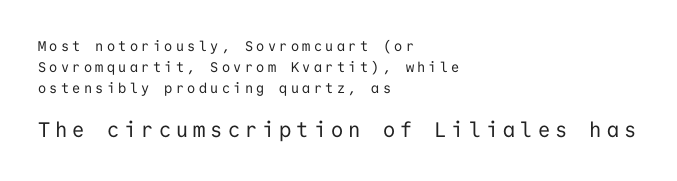
The image shows 21 px text type, upright; set left-aligned, normal line spacing (1.51x), unusually wide letter spacing (+0.24 em), not underlined; the second (bottom) block is 1.5x larger.
